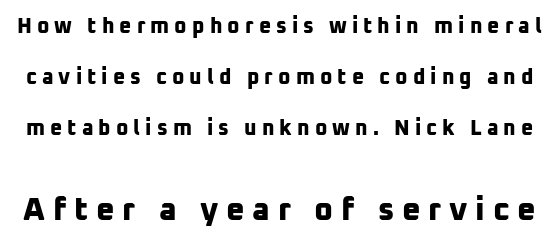
{"serif": "no", "bold": "yes", "weight": "bold", "width": "normal", "stroke_contrast": "low", "x_height": "medium", "monospaced": "no", "underline": "no", "line_spacing": "loose", "line_spacing_ratio": 2.42, "letter_spacing": "wide", "letter_spacing_em": 0.24, "larger_block": "second", "size_ratio": 1.52, "glyph_px": 32}
